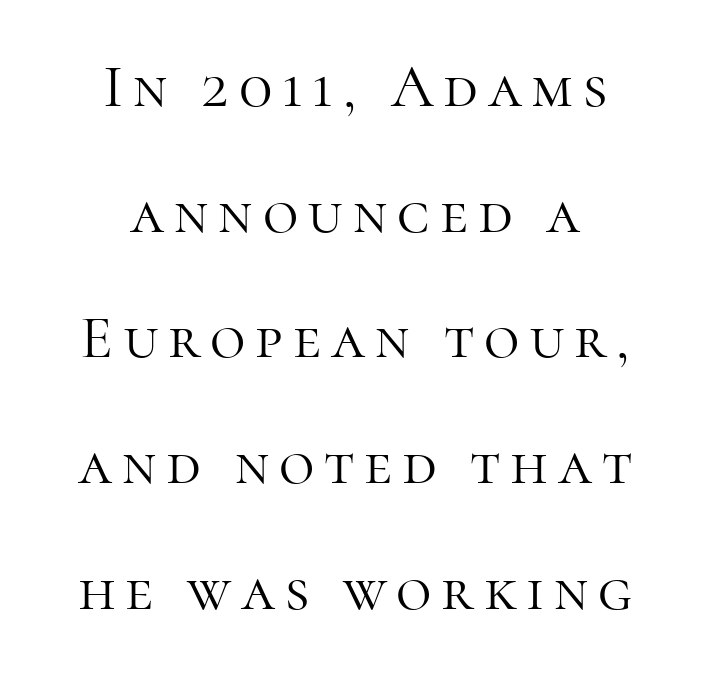
Q: Is the text bold? A: No.
Q: Is the text italic (slanted)? A: No, it is upright.
Q: Is the typeface a serif or a sans-serif typeface? A: Serif.
Q: Is the text underlined? A: No.
Q: How is the paragraph aligned? A: Centered.
Q: Is the spacing between lines tight, normal or loose? A: Loose.
Q: Width (condensed, normal, or wide)? A: Normal.
Q: Stroke contrast? A: High.
Q: x-height? A: Medium.
Q: Monospaced? A: No.
